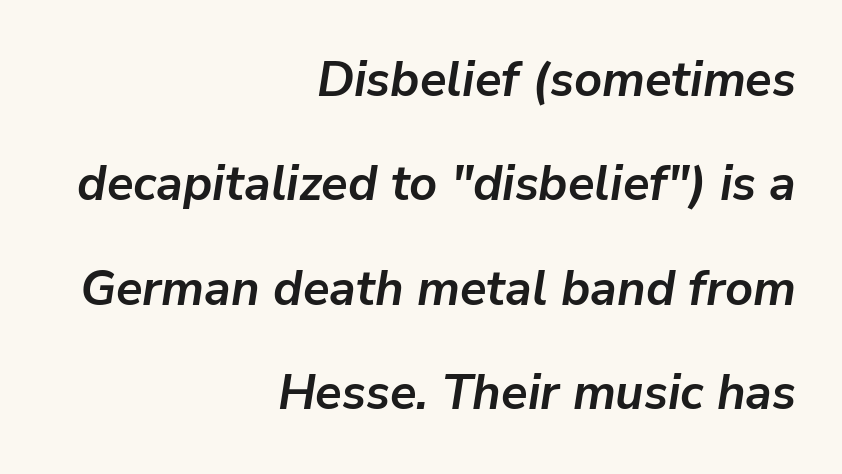
Q: Is the text bold? A: Yes.
Q: Is the text italic (slanted)? A: Yes, it leans right by about 9 degrees.
Q: Is the text underlined? A: No.
Q: How is the paragraph aligned? A: Right-aligned.
Q: Is the spacing between letters normal or unusually wide? A: Normal.
Q: Is the spacing between lines tight, normal or loose? A: Loose.
Q: Width (condensed, normal, or wide)? A: Normal.
Q: Stroke contrast? A: Low.
Q: x-height? A: Medium.
Q: Monospaced? A: No.
